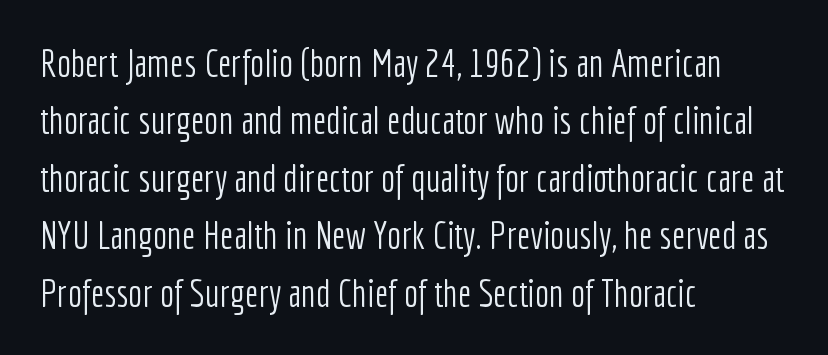
The image shows 38 px light, condensed sans-serif type, upright; set left-aligned, normal line spacing (1.51x), normal letter spacing, not underlined; low stroke contrast and a medium x-height.
